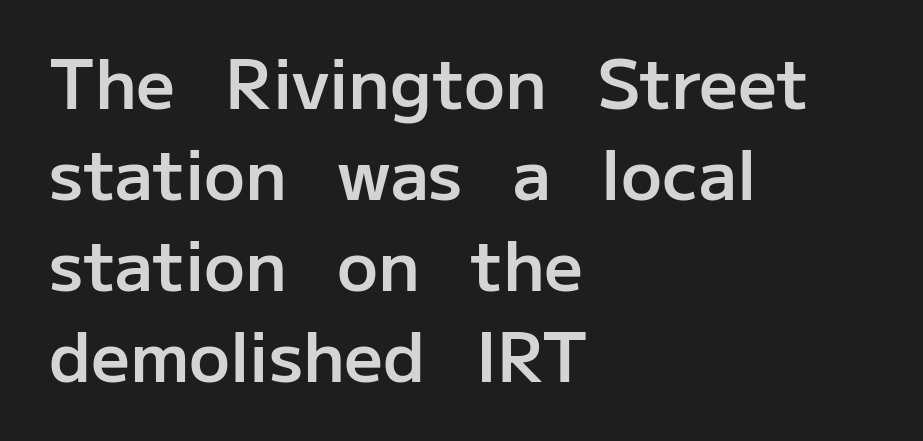
Is this a fixed-width face? No — the glyphs have proportional, varying widths. Honestly, the row spacing looks completely unremarkable. A bare baseline throughout the passage. A student would call this left alignment; a typographer would say flush left, rag right. These lines keep a tight, regular rhythm from letter to letter.
